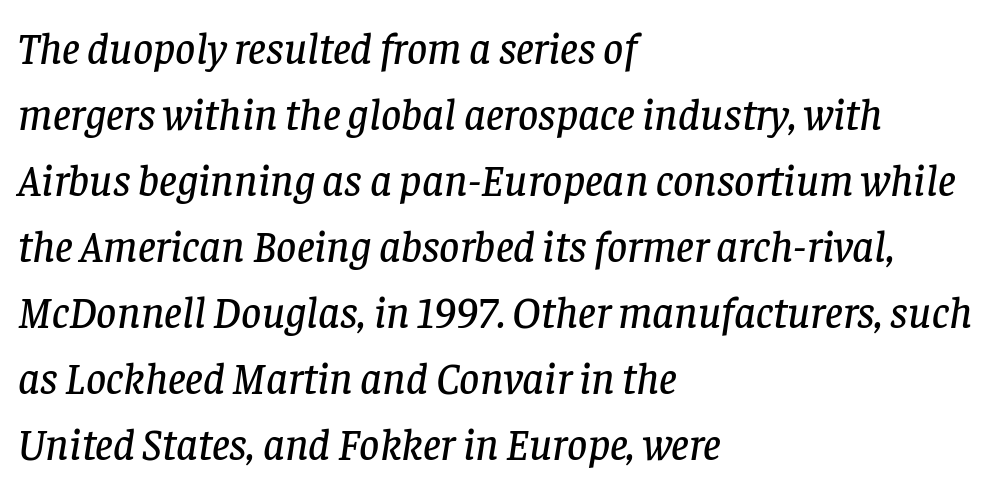
Q: Is the text italic (slanted)? A: Yes, it leans right by about 8 degrees.
Q: Is the typeface a serif or a sans-serif typeface? A: Serif.
Q: Is the text underlined? A: No.
Q: How is the paragraph aligned? A: Left-aligned.
Q: Is the spacing between letters normal or unusually wide? A: Normal.
Q: Is the spacing between lines tight, normal or loose? A: Normal.
Q: Width (condensed, normal, or wide)? A: Normal.
Q: Stroke contrast? A: Low.
Q: x-height? A: Large.
Q: Monospaced? A: No.
